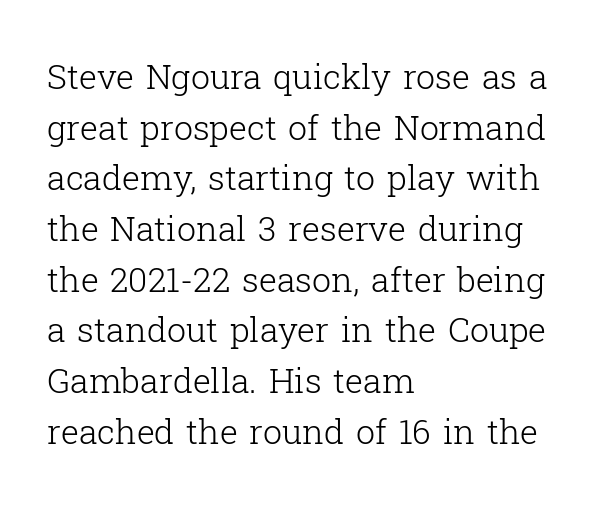
{"serif": "yes", "italic": "no", "bold": "no", "weight": "light", "width": "normal", "stroke_contrast": "low", "x_height": "medium", "monospaced": "no", "underline": "no", "align": "left", "line_spacing": "normal", "line_spacing_ratio": 1.49, "letter_spacing": "normal", "letter_spacing_em": 0.0, "glyph_px": 34}
